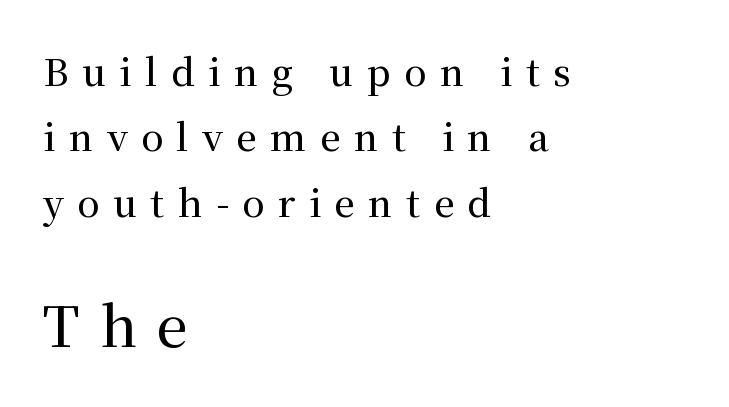
In terms of letterspacing, this is a distinctly airy, spread setting. Quick note: not italic, upright. Letters rest on an invisible, unmarked baseline. Varying glyph widths throughout — classic text-font behaviour.
